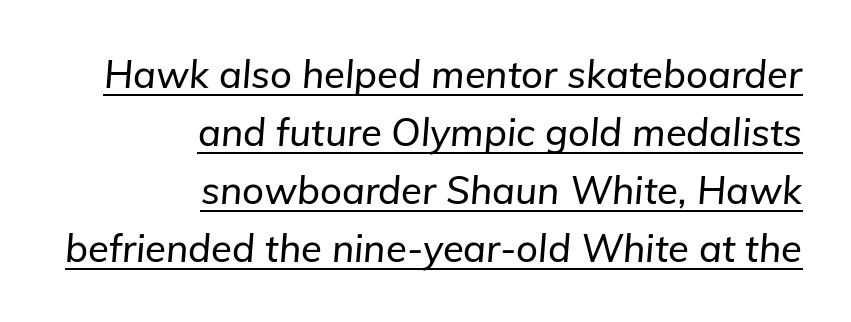
The image shows 38 px text type, italic (leaning right); set right-aligned, normal line spacing (1.53x), normal letter spacing, underlined; low stroke contrast and a medium x-height.
